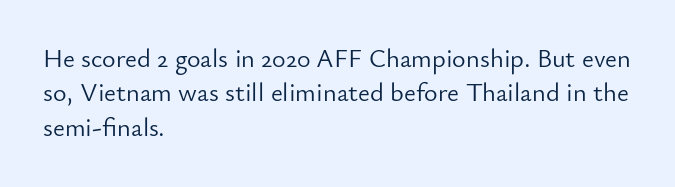
Leftover space on each line is placed entirely after the last word. Notice how the stems are strictly vertical — no italics here. The rendering uses a moderate line-height, typical for paragraphs. Underlining? Definitely not there. A light-to-regular cut is what we see here.
